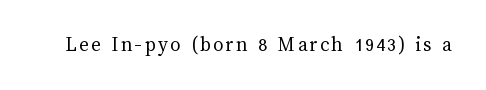
Nope, not italic — everything's standing straight. Weight: regular or lighter. This rendering features lettering with no underline.
